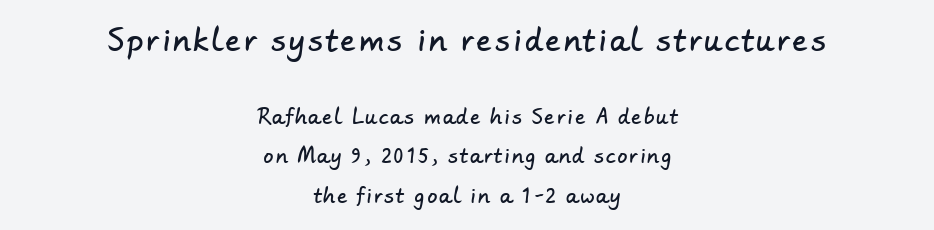
Q: Is the typeface a serif or a sans-serif typeface? A: Sans-serif.
Q: Is the text underlined? A: No.
Q: How is the paragraph aligned? A: Centered.
Q: Is the spacing between lines tight, normal or loose? A: Loose.
Q: Which block of text is set in a larger size, the first (top) or the second (bottom)? A: The first (top) one.
Q: Width (condensed, normal, or wide)? A: Normal.
Q: Stroke contrast? A: Low.
Q: x-height? A: Small.
Q: Monospaced? A: No.
